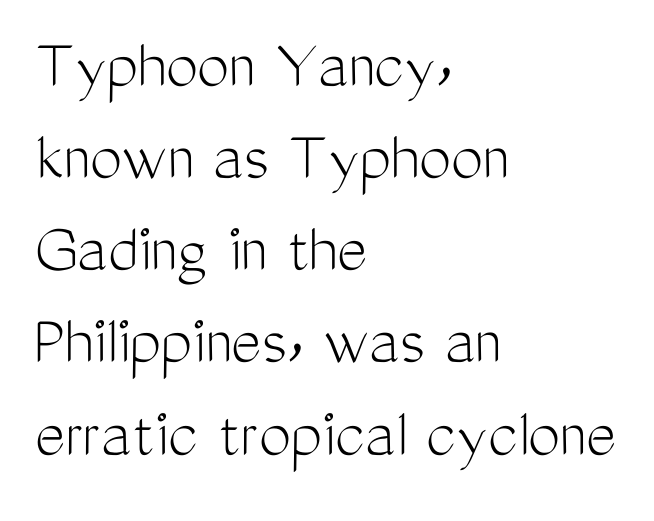
The image shows 72 px light, condensed sans-serif type, upright; set left-aligned, normal line spacing (1.28x), normal letter spacing, not underlined; medium stroke contrast and a medium x-height.
